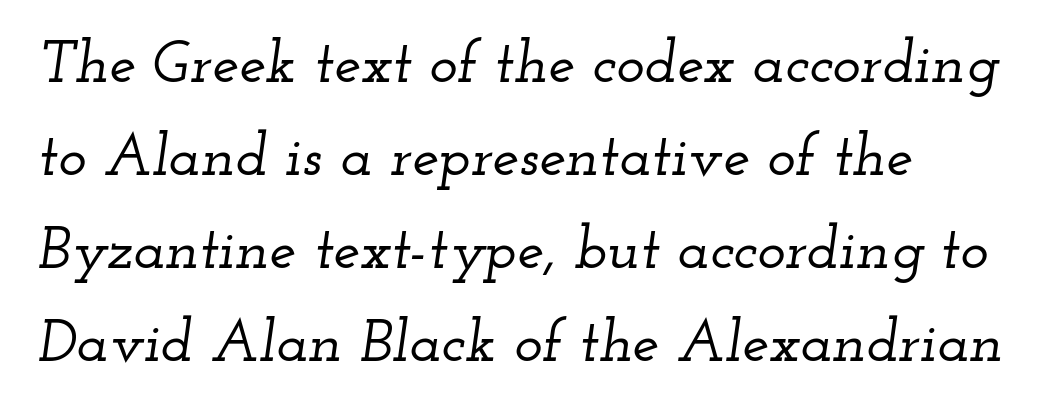
{"serif": "yes", "italic": "yes", "lean": "right", "slant_degrees": 12, "width": "wide", "stroke_contrast": "low", "x_height": "small", "monospaced": "no", "underline": "no", "align": "left", "line_spacing": "normal", "line_spacing_ratio": 1.55, "letter_spacing": "normal", "letter_spacing_em": 0.0, "glyph_px": 60}
